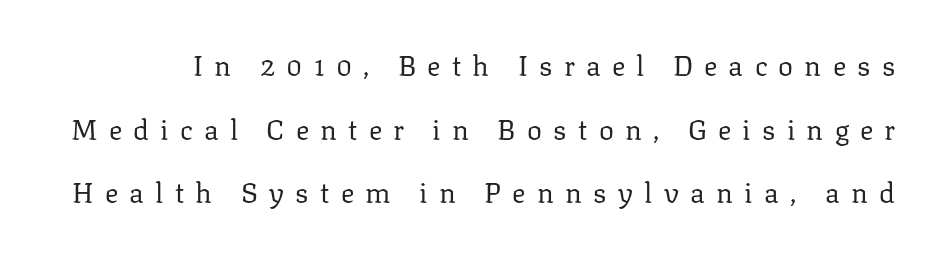
The image shows 28 px regular-weight serif type, upright; set loose line spacing (2.27x), unusually wide letter spacing (+0.4 em), not underlined; low stroke contrast and a medium x-height.
